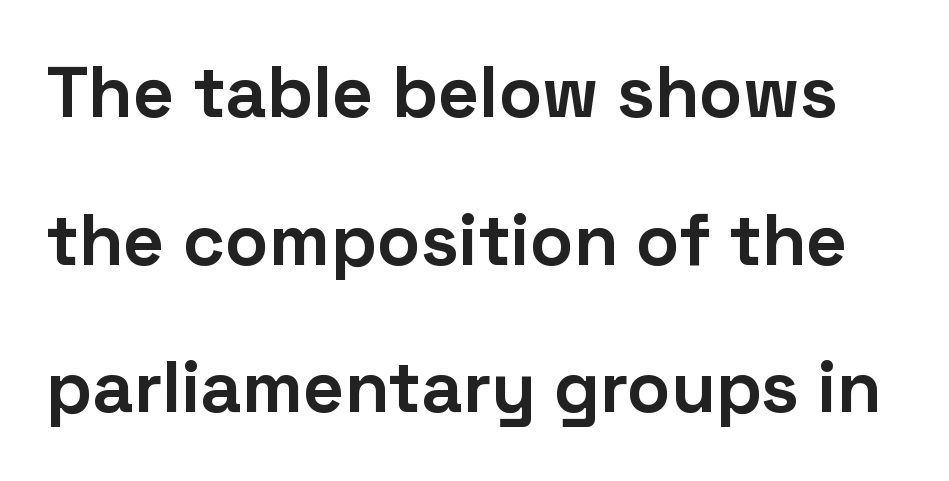
The image shows 72 px bold sans-serif type, upright; set loose line spacing (2.05x), normal letter spacing, not underlined; low stroke contrast and a medium x-height.
